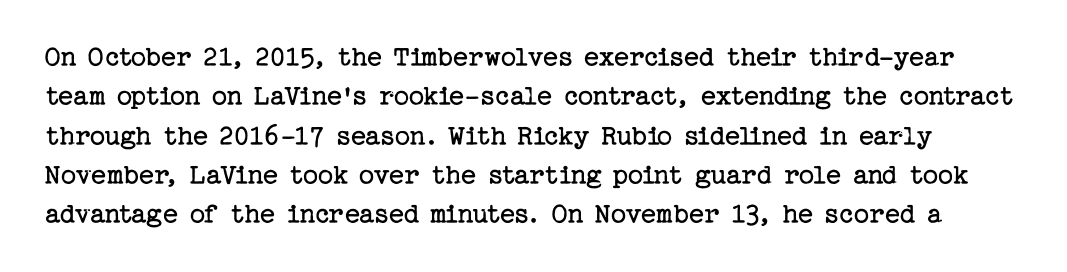
The image shows 30 px regular-weight serif type, upright; set normal line spacing (1.31x), normal letter spacing, not underlined; low stroke contrast and a medium x-height.
